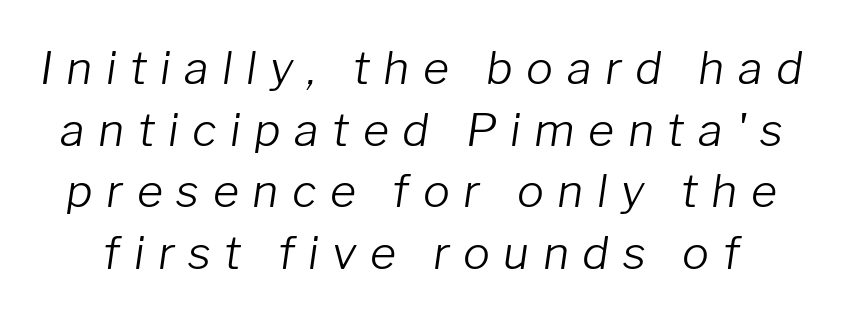
Q: Is the text bold? A: No.
Q: Is the text italic (slanted)? A: Yes, it leans right by about 8 degrees.
Q: Is the text underlined? A: No.
Q: Is the spacing between letters normal or unusually wide? A: Unusually wide.
Q: Is the spacing between lines tight, normal or loose? A: Normal.
Q: Width (condensed, normal, or wide)? A: Normal.
Q: Stroke contrast? A: Low.
Q: x-height? A: Medium.
Q: Monospaced? A: No.
